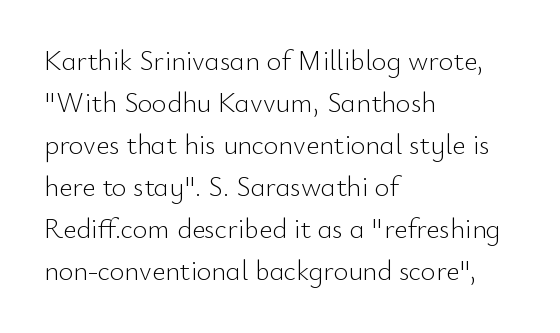
Q: Is the text bold? A: No.
Q: Is the text italic (slanted)? A: No, it is upright.
Q: Is the typeface a serif or a sans-serif typeface? A: Sans-serif.
Q: Is the text underlined? A: No.
Q: How is the paragraph aligned? A: Left-aligned.
Q: Is the spacing between letters normal or unusually wide? A: Normal.
Q: Is the spacing between lines tight, normal or loose? A: Normal.
Q: Width (condensed, normal, or wide)? A: Normal.
Q: Stroke contrast? A: Low.
Q: x-height? A: Small.
Q: Monospaced? A: No.
